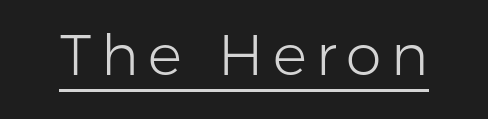
Letterform terminals end flat and unadorned throughout the passage. Nope, not italic — everything's standing straight. The typeface has the unassuming heft of standard copy or less. Spacing verdict: proportional, widths tailored to each character. Does a line run under the words? Yes, clearly.
